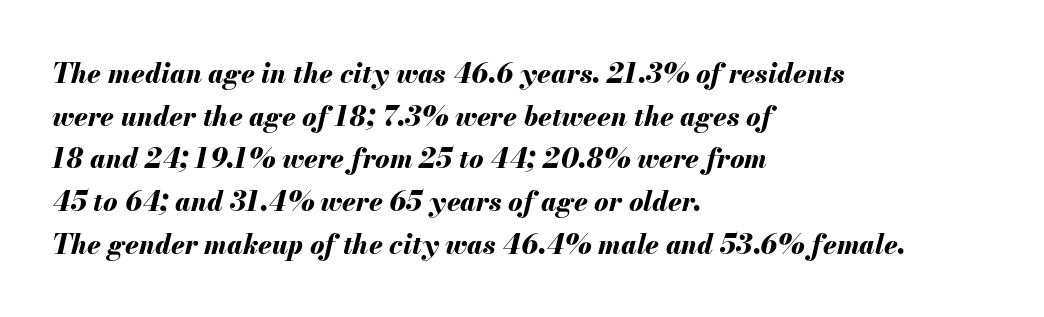
{"italic": "yes", "lean": "right", "slant_degrees": 13, "bold": "yes", "underline": "no", "align": "left", "line_spacing": "normal", "line_spacing_ratio": 1.58, "letter_spacing": "normal", "letter_spacing_em": 0.0, "glyph_px": 27}
